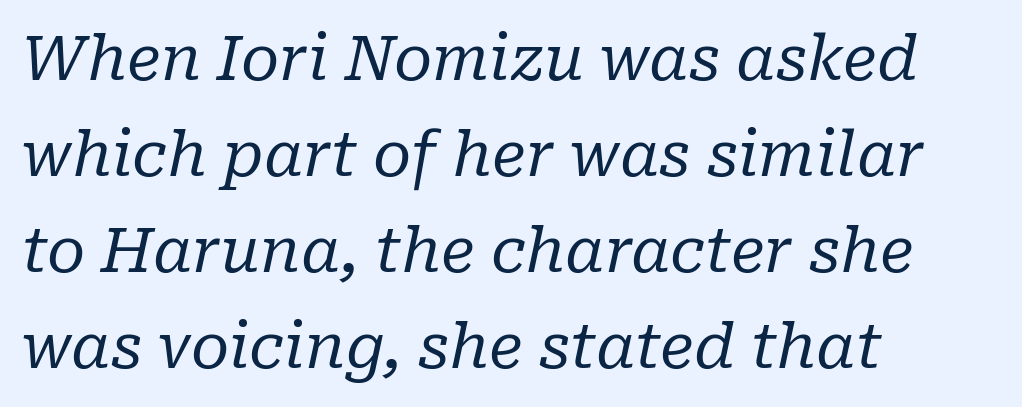
Do the characters align in a grid? No, the font is proportional. Serif or sans? Serif — the stroke terminals have little feet. Does the lettering tilt? It does — this is italic. Between one letter and the next there's only the usual sliver of space.
